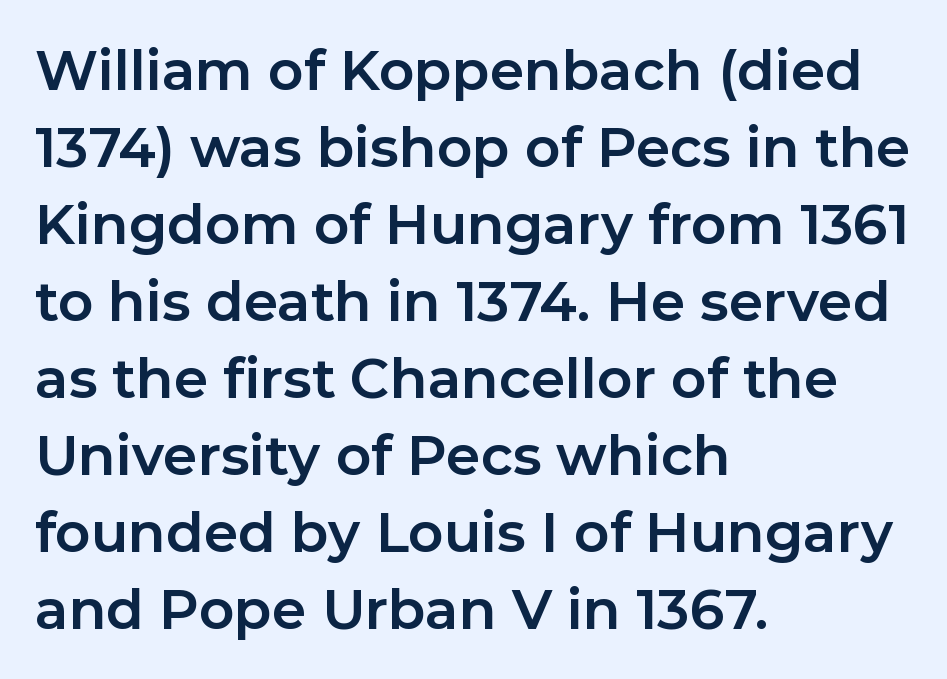
The image shows 55 px bold sans-serif type, upright; set left-aligned, normal line spacing (1.4x), normal letter spacing, not underlined; low stroke contrast and a medium x-height.
